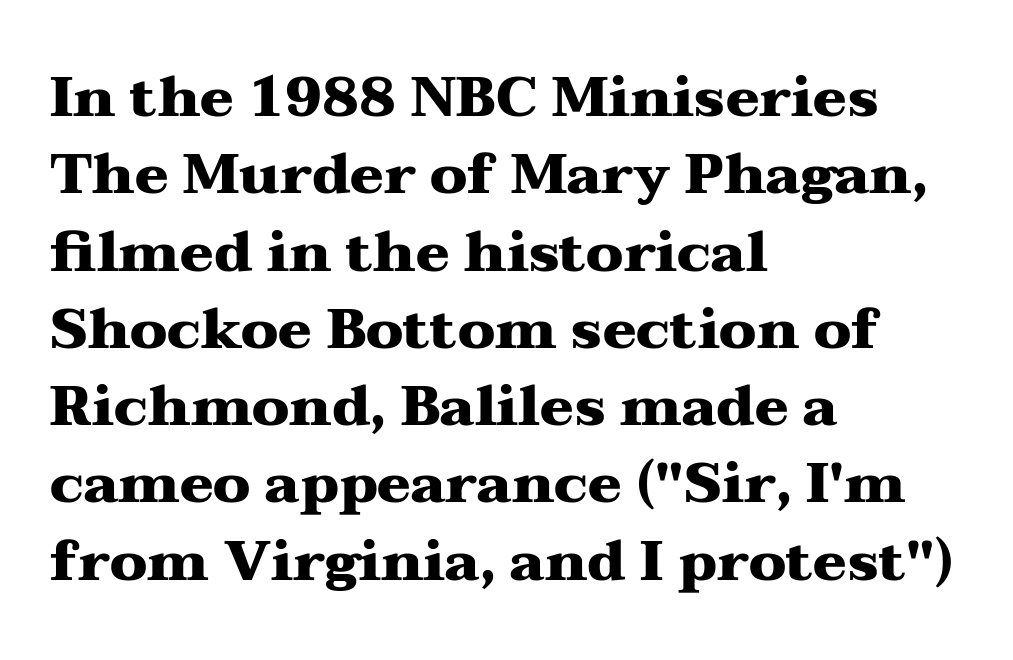
The image shows 56 px heavy, wide serif type, upright; set left-aligned, normal line spacing (1.38x), normal letter spacing, not underlined; medium stroke contrast and a medium x-height.
